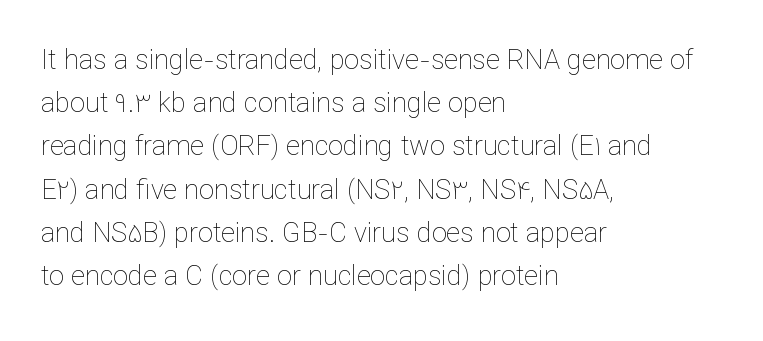
{"italic": "no", "bold": "no", "underline": "no", "align": "left", "line_spacing": "normal", "line_spacing_ratio": 1.6, "letter_spacing": "normal", "letter_spacing_em": 0.0, "glyph_px": 27}
